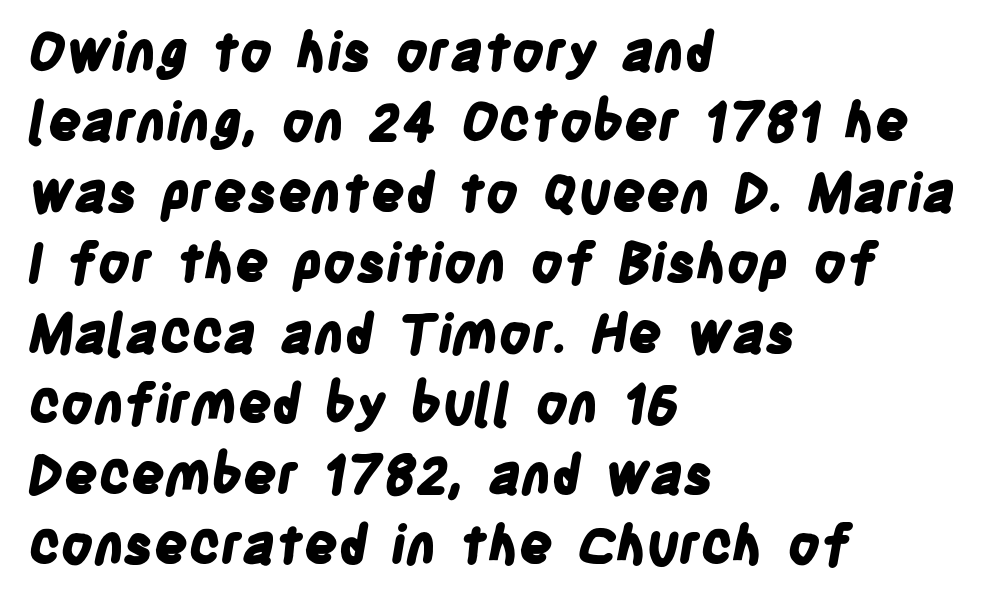
The baseline area is clear. The passage shown is typed in a proportional face where columns would drift. Evenly set lines give the paragraph a standard silhouette. In terms of weight, the rendering is a true, heavy bold. To sum up the face: it is a sans, with no serifs.
